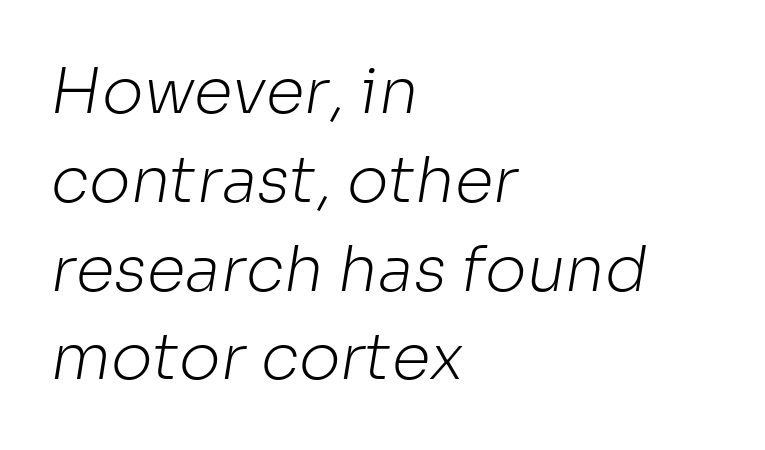
{"serif": "no", "bold": "no", "weight": "light", "width": "normal", "stroke_contrast": "low", "x_height": "medium", "monospaced": "no", "underline": "no", "align": "left", "line_spacing": "normal", "line_spacing_ratio": 1.41, "letter_spacing": "normal", "letter_spacing_em": 0.0, "glyph_px": 63}
